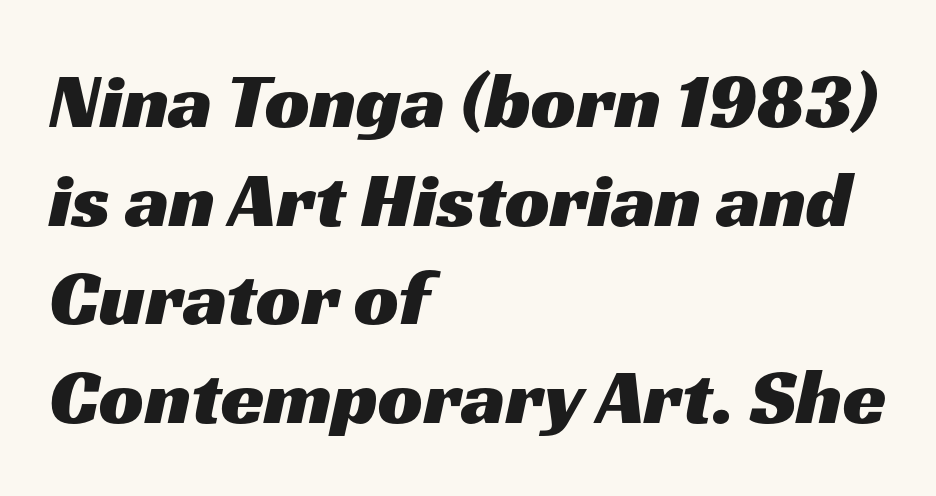
The image shows 79 px wide sans-serif type; set left-aligned, normal line spacing (1.25x), normal letter spacing, not underlined; medium stroke contrast and a medium x-height.
